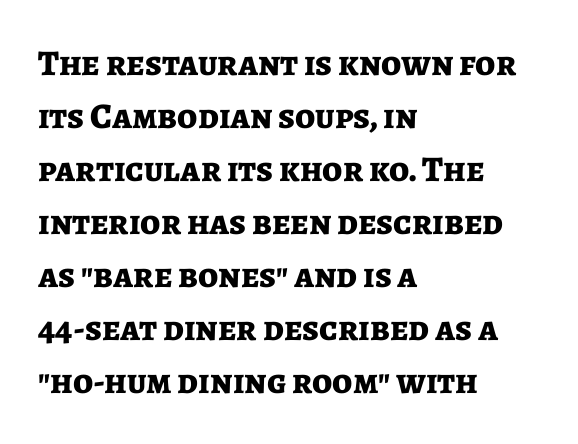
{"serif": "no", "italic": "no", "bold": "yes", "weight": "bold", "width": "normal", "stroke_contrast": "low", "x_height": "medium", "monospaced": "no", "underline": "no", "align": "left", "line_spacing": "normal", "line_spacing_ratio": 1.47, "letter_spacing": "normal", "letter_spacing_em": 0.0, "glyph_px": 36}
